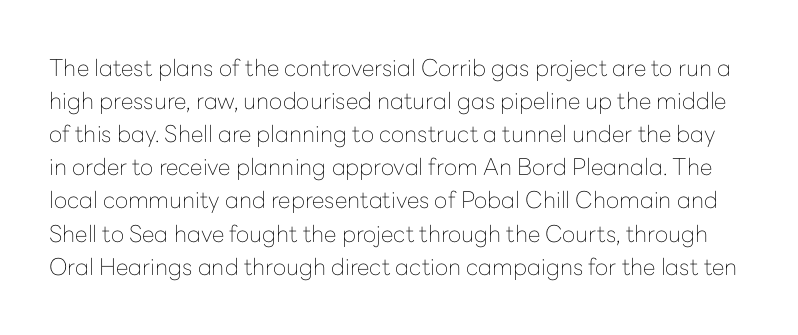
{"italic": "no", "bold": "no", "underline": "no", "line_spacing": "normal", "line_spacing_ratio": 1.44, "letter_spacing": "normal", "letter_spacing_em": 0.0, "glyph_px": 23}
